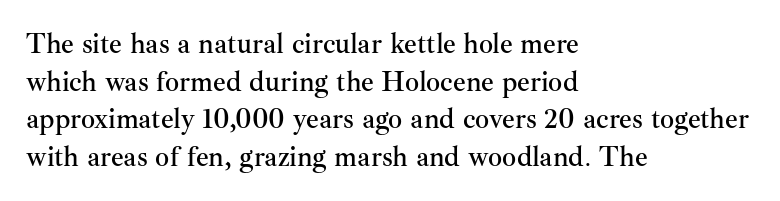
One glance says typical: line gaps are just what's usual. The face used here is seriffed, in the tradition of book romans. The lines in this sample share a left origin and differ only in where they stop. Caption: standard tracking, unaltered. Looks like regular typesetting: each glyph gets only the width it needs.
